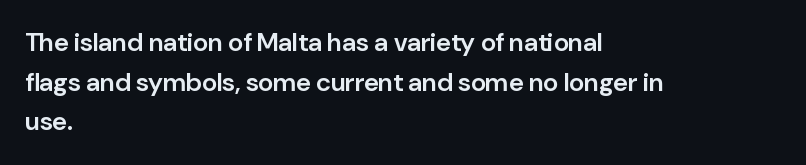
{"italic": "no", "bold": "semi", "underline": "no", "align": "left", "line_spacing": "normal", "line_spacing_ratio": 1.52, "letter_spacing": "normal", "letter_spacing_em": 0.0, "glyph_px": 26}
